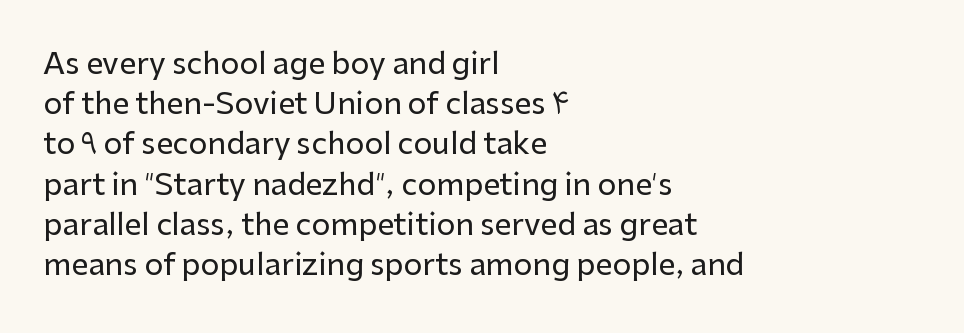
The image shows 30 px sans-serif type, upright; set left-aligned, normal line spacing (1.34x), normal letter spacing, not underlined; low stroke contrast and a medium x-height.
